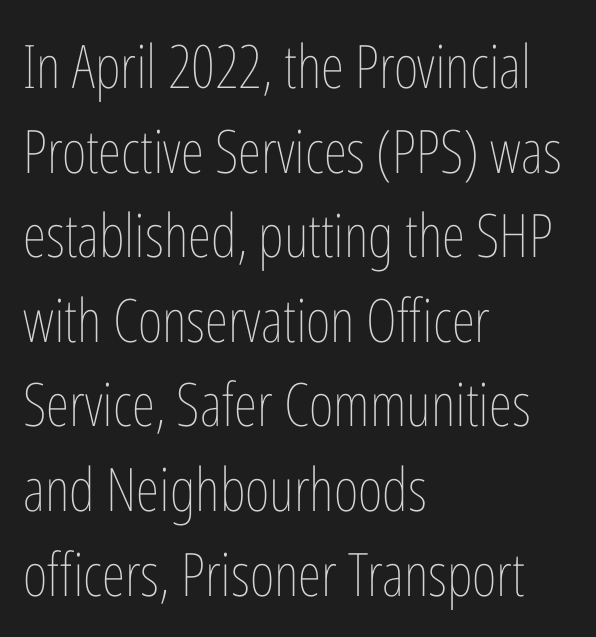
Q: Is the text bold? A: No.
Q: Is the text italic (slanted)? A: No, it is upright.
Q: Is the text underlined? A: No.
Q: How is the paragraph aligned? A: Left-aligned.
Q: Is the spacing between letters normal or unusually wide? A: Normal.
Q: Is the spacing between lines tight, normal or loose? A: Normal.
Q: Width (condensed, normal, or wide)? A: Condensed.
Q: Stroke contrast? A: Low.
Q: x-height? A: Medium.
Q: Monospaced? A: No.
